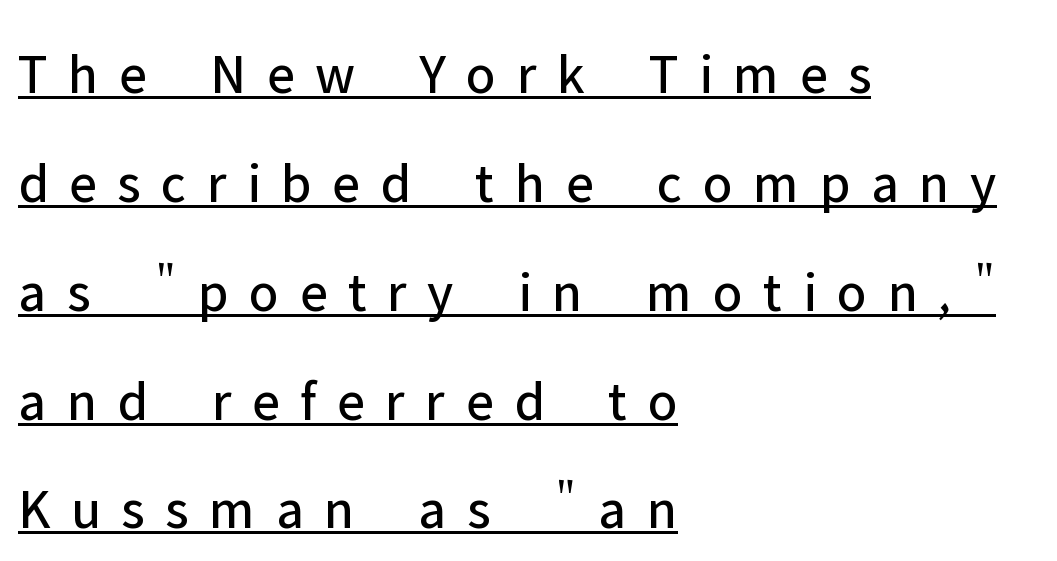
The image shows 57 px regular-weight sans-serif type, upright; set left-aligned, loose line spacing (1.91x), unusually wide letter spacing (+0.36 em), underlined; low stroke contrast and a medium x-height.
